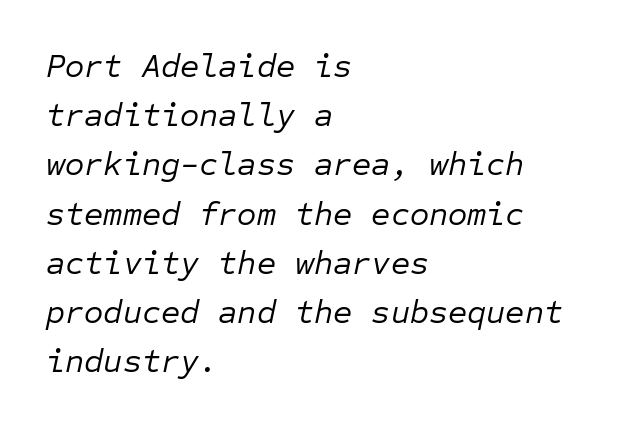
The image shows 33 px regular-weight type, italic (leaning right), monospaced; set left-aligned, normal line spacing (1.49x), normal letter spacing, not underlined; low stroke contrast and a medium x-height.
